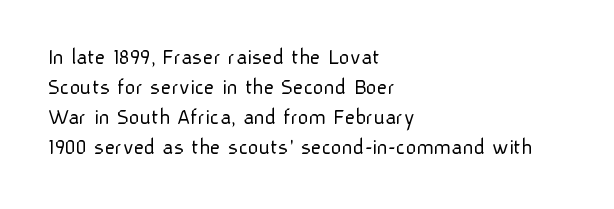
{"italic": "no", "bold": "no", "underline": "no", "align": "left", "line_spacing": "normal", "line_spacing_ratio": 1.3, "letter_spacing": "normal", "letter_spacing_em": 0.0, "glyph_px": 23}
